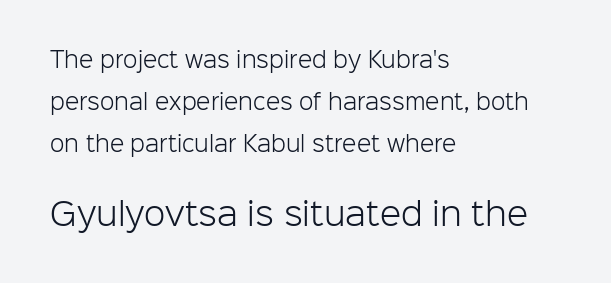
Q: Is the text bold? A: No.
Q: Is the text italic (slanted)? A: No, it is upright.
Q: Is the typeface a serif or a sans-serif typeface? A: Sans-serif.
Q: Is the text underlined? A: No.
Q: How is the paragraph aligned? A: Left-aligned.
Q: Is the spacing between letters normal or unusually wide? A: Normal.
Q: Is the spacing between lines tight, normal or loose? A: Loose.
Q: Which block of text is set in a larger size, the first (top) or the second (bottom)? A: The second (bottom) one.
Q: Width (condensed, normal, or wide)? A: Normal.
Q: Stroke contrast? A: Low.
Q: x-height? A: Medium.
Q: Monospaced? A: No.
